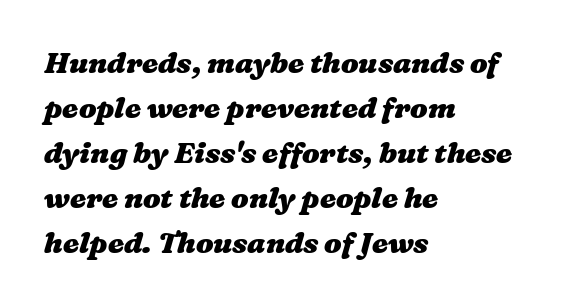
{"bold": "yes", "weight": "heavy", "width": "wide", "stroke_contrast": "medium", "x_height": "medium", "monospaced": "no", "underline": "no", "align": "left", "line_spacing": "normal", "line_spacing_ratio": 1.55, "letter_spacing": "normal", "letter_spacing_em": 0.0, "glyph_px": 29}
